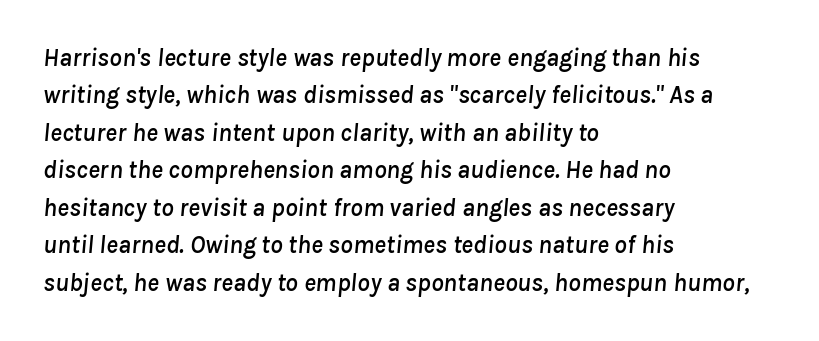
The image shows 25 px text type, italic (leaning right); set left-aligned, normal line spacing (1.5x), normal letter spacing, not underlined.
